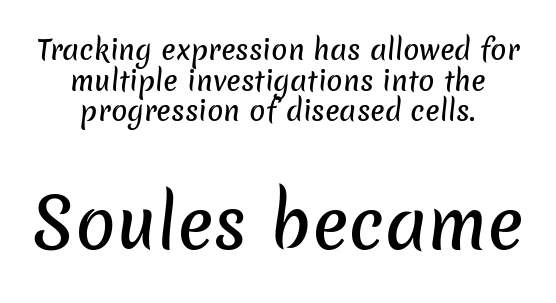
The image shows 67 px sans-serif type; set centered, tight line spacing (1.13x), normal letter spacing, not underlined; the second (bottom) block is 2.48x larger; low stroke contrast and a medium x-height.
